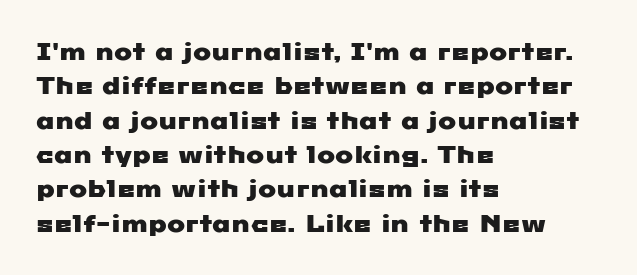
The image shows 24 px text type; set left-aligned, normal line spacing (1.43x), normal letter spacing, not underlined.
